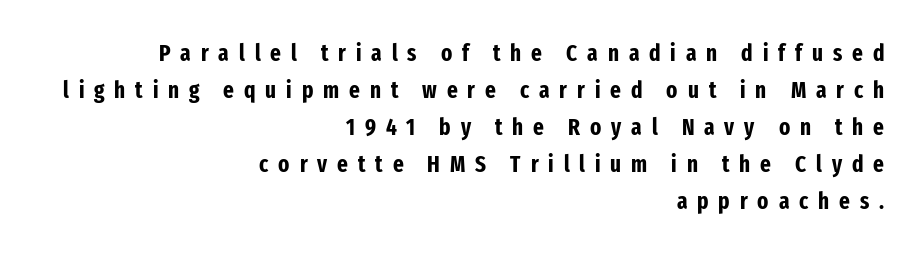
Q: Is the text bold? A: Yes.
Q: Is the text italic (slanted)? A: No, it is upright.
Q: Is the text underlined? A: No.
Q: How is the paragraph aligned? A: Right-aligned.
Q: Is the spacing between letters normal or unusually wide? A: Unusually wide.
Q: Is the spacing between lines tight, normal or loose? A: Normal.
